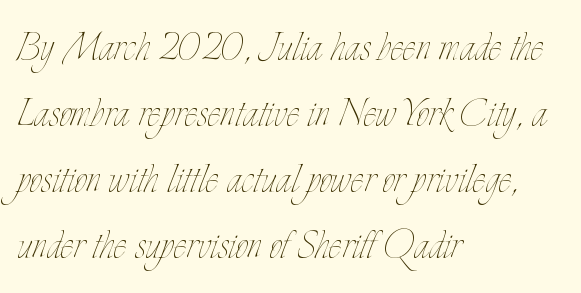
{"bold": "no", "weight": "thin", "width": "condensed", "stroke_contrast": "low", "x_height": "small", "monospaced": "no", "underline": "no", "align": "left", "line_spacing": "normal", "line_spacing_ratio": 1.35, "letter_spacing": "normal", "letter_spacing_em": 0.0, "glyph_px": 49}
